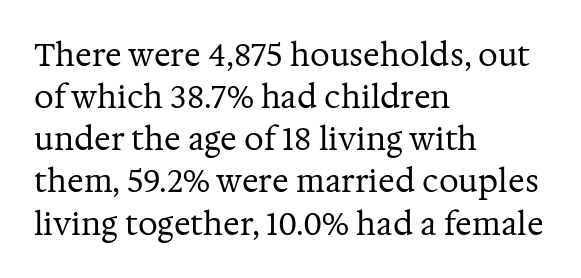
The image shows 31 px regular-weight serif type, upright; set left-aligned, normal line spacing (1.36x), normal letter spacing, not underlined; medium stroke contrast and a medium x-height.
